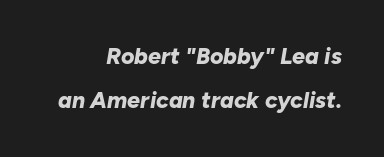
Successive baselines arrive slowly, with a big drop between each. Is the letter spacing exaggerated? No — it looks like the ordinary default. The sample has been set heavy, in full bold. Each row of text sits above clean, open space. The face used here has a pronounced slope to its letters.
